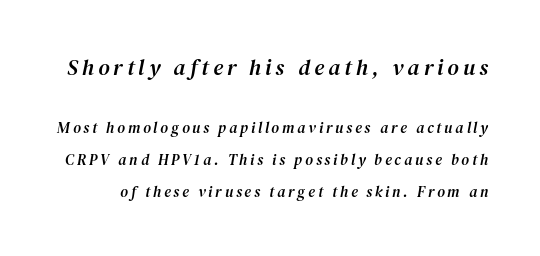
Glance below the letters and you will spot only blank space. Compared with ordinary roman type, these characters are visibly tilted. Compare the two chunks: the upper has the greater cap height. One glance says open: line gaps are wider than usual.
